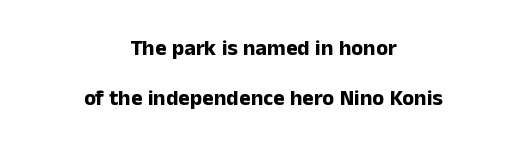
The image shows 22 px bold type, upright; set centered, loose line spacing (2.27x), normal letter spacing, not underlined.
